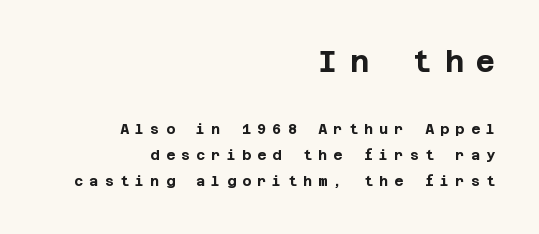
Letterform terminals end flat and unadorned throughout the passage. This rendering features lettering with no underline. The paragraph has a hard right edge and a soft left edge. This sample uses an upright cut, with every glyph sitting square on the baseline.
